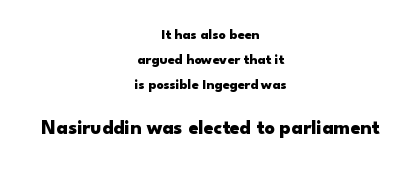
The type sits square on the baseline with zero lean. Letter spacing: default. How heavy is the stroke? Heavy — this is a bold. The lines in this sample share a center point and differ in where they start and stop. Rule under the text: the space is simply empty. Scale increases going downward across the two blocks.
